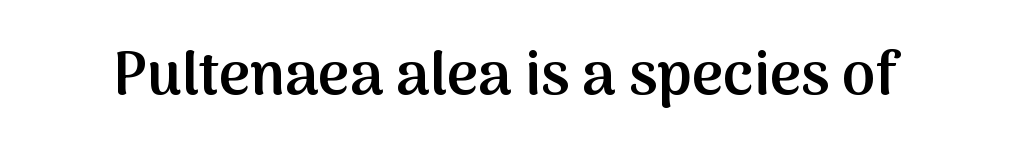
{"serif": "no", "italic": "no", "bold": "semi", "weight": "semibold", "width": "normal", "stroke_contrast": "medium", "x_height": "medium", "monospaced": "no", "underline": "no", "letter_spacing": "normal", "letter_spacing_em": 0.0, "glyph_px": 60}
